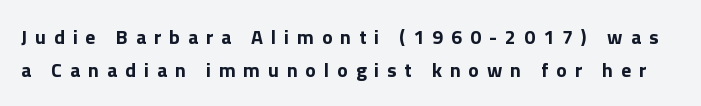
Set as a true bold cut, around the 700 mark. The axis of the letterforms is exactly vertical. Only glyphs here, with clear space below each row. Vertical spacing — default. How are the letters spaced? Widely, with obvious added tracking.
